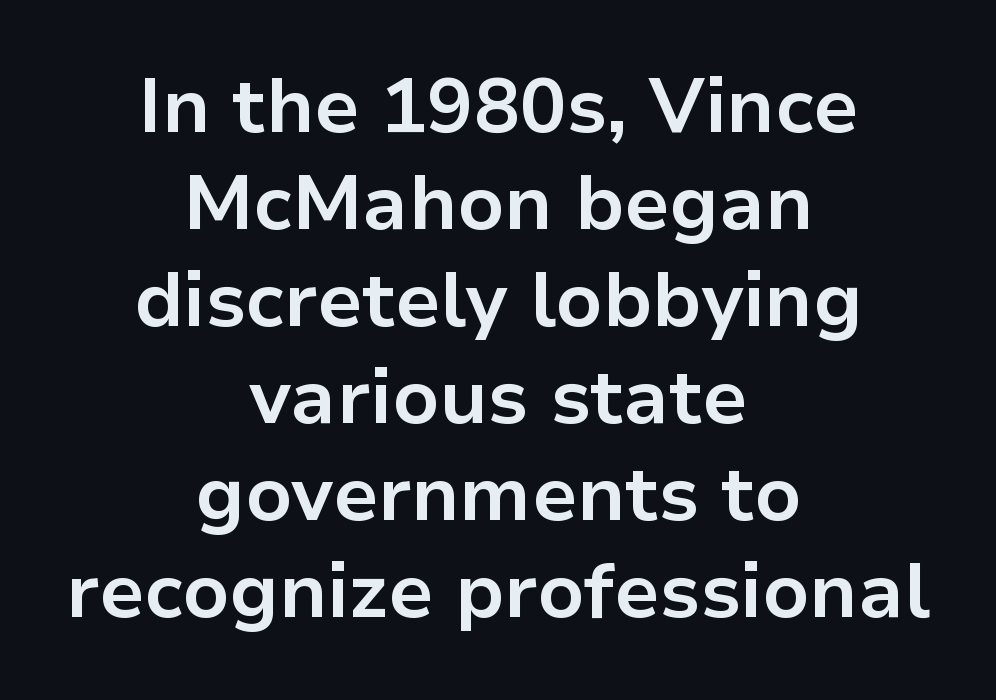
Q: Is the text bold? A: Yes.
Q: Is the text italic (slanted)? A: No, it is upright.
Q: Is the typeface a serif or a sans-serif typeface? A: Sans-serif.
Q: Is the text underlined? A: No.
Q: How is the paragraph aligned? A: Centered.
Q: Is the spacing between letters normal or unusually wide? A: Normal.
Q: Is the spacing between lines tight, normal or loose? A: Normal.
Q: Width (condensed, normal, or wide)? A: Normal.
Q: Stroke contrast? A: Low.
Q: x-height? A: Medium.
Q: Monospaced? A: No.
